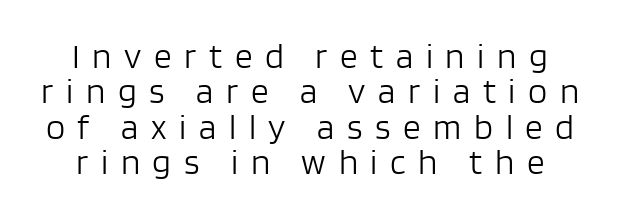
The image shows 35 px light sans-serif type, upright; set tight line spacing (1.01x), unusually wide letter spacing (+0.36 em), not underlined; low stroke contrast and a large x-height.
